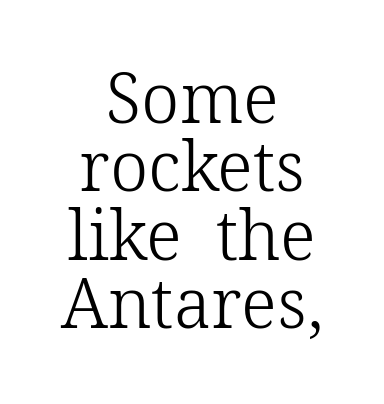
The image shows 69 px light serif type, upright; set centered, tight line spacing (0.99x), normal letter spacing, not underlined; low stroke contrast and a medium x-height.
